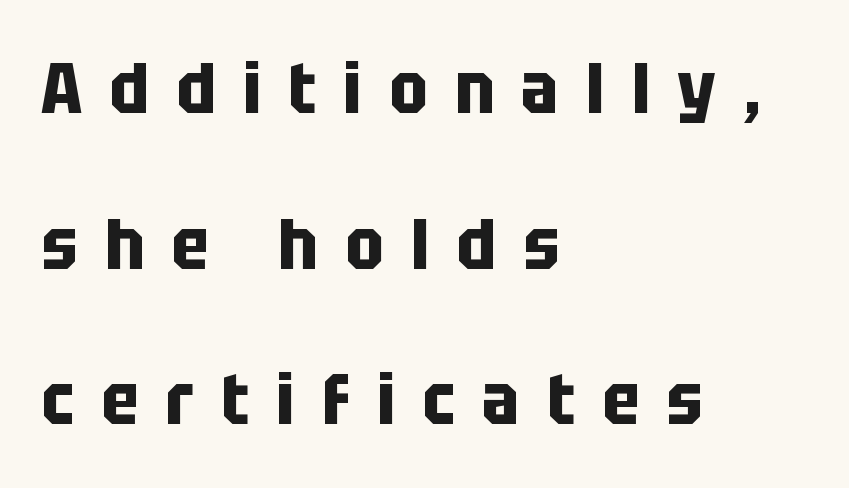
Q: Is the text bold? A: Yes.
Q: Is the text italic (slanted)? A: No, it is upright.
Q: Is the typeface a serif or a sans-serif typeface? A: Sans-serif.
Q: Is the text underlined? A: No.
Q: How is the paragraph aligned? A: Left-aligned.
Q: Is the spacing between letters normal or unusually wide? A: Unusually wide.
Q: Is the spacing between lines tight, normal or loose? A: Loose.
Q: Width (condensed, normal, or wide)? A: Condensed.
Q: Stroke contrast? A: Low.
Q: x-height? A: Large.
Q: Monospaced? A: No.
